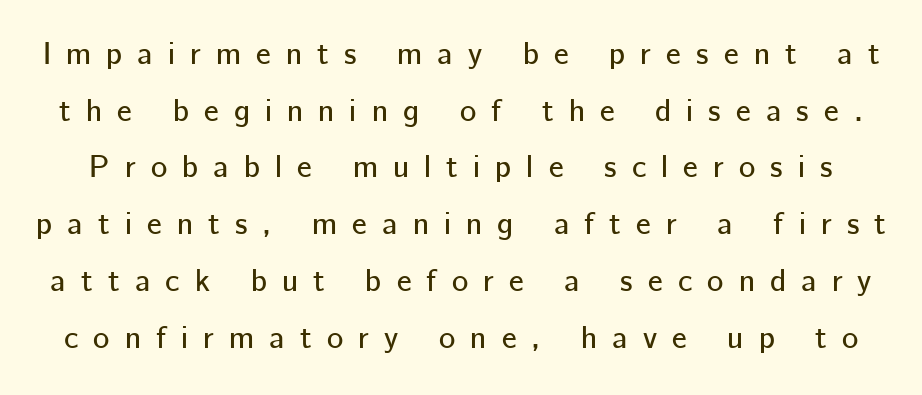
Decoration check: the copy has no underline. The font's upright variant was chosen for this text. The horizontal fit of the characters is loose and conspicuously gappy. A sans-serif font was chosen for this passage.
